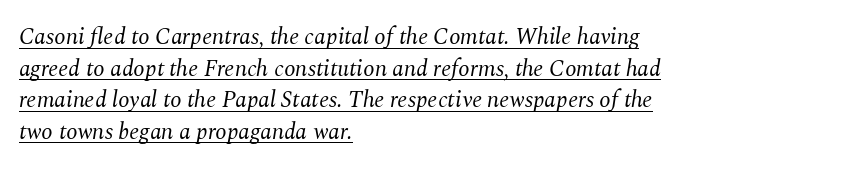
Decoration check: the copy is underlined. No extra ink here — the face is not bold. Default kerning and tracking; the words read as compact shapes. You can tell it's italic because the verticals aren't actually vertical. Does the copy run flush right? No — it runs flush left. Regular leading.
